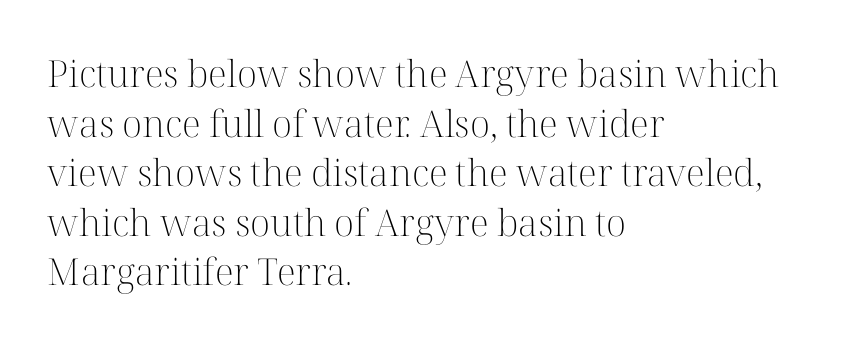
The image shows 37 px light serif type, upright; set left-aligned, normal line spacing (1.34x), normal letter spacing, not underlined; high stroke contrast and a medium x-height.
